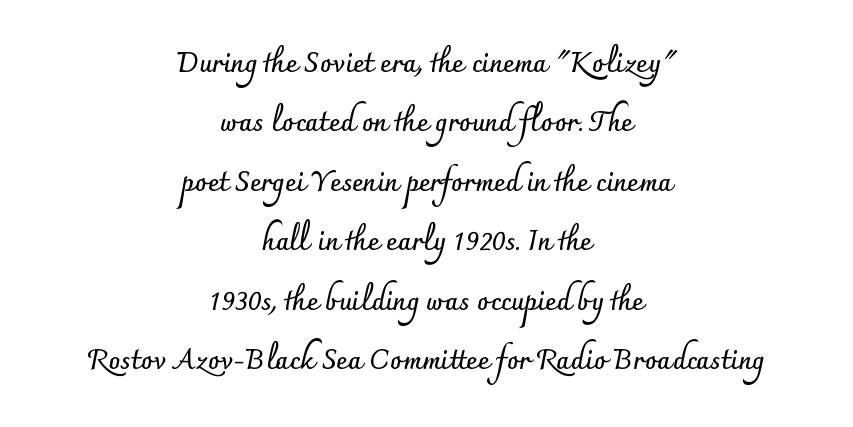
{"bold": "yes", "underline": "no", "align": "center", "line_spacing": "loose", "line_spacing_ratio": 2.2, "letter_spacing": "normal", "letter_spacing_em": 0.0, "glyph_px": 27}
